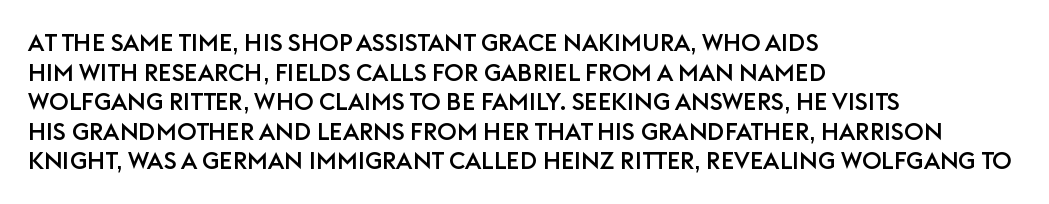
The image shows 24 px text type, upright; set left-aligned, line spacing 1.23x, normal letter spacing, not underlined.
